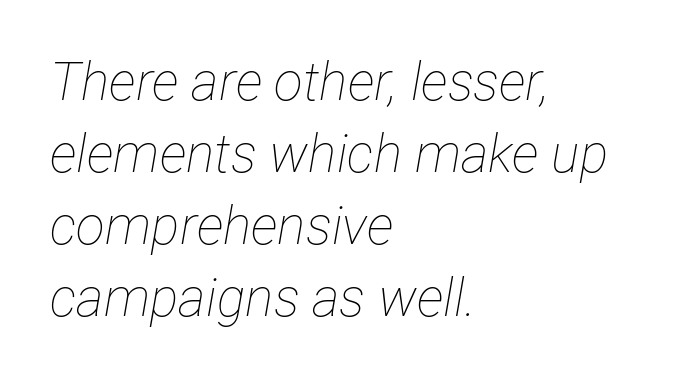
The face used here is proportionally spaced, like ordinary book or web type. The type is set solid horizontally, with unmodified tracking. Stems here are at most as thick as an everyday book face. Words float on clear page, feet unadorned. Designer's note — italics engaged. Left-aligned paragraph, ragged on the right.
